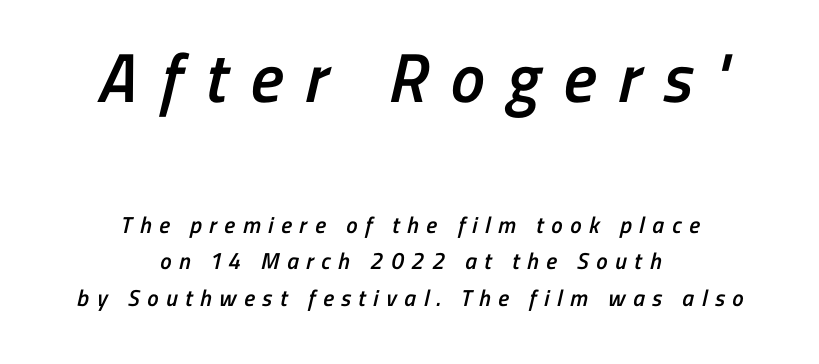
Tracking value appears strongly positive — letters spread wide. The upper block of text is set noticeably larger than the block beneath it. The letters carry no serifs — their stems end cleanly without finishing strokes. Decoration check: the copy has no underline.
